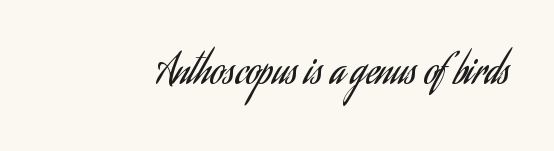
{"serif": "no", "bold": "no", "weight": "regular", "width": "condensed", "stroke_contrast": "low", "x_height": "small", "monospaced": "no", "underline": "no", "letter_spacing": "normal", "letter_spacing_em": 0.0, "glyph_px": 39}
